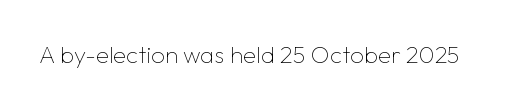
Only glyphs here, with clear space below each row. Notice how the stems are strictly vertical — no italics here. Between one letter and the next there's only the usual sliver of space. Is this a heavy cut? Hardly; it is regular or lighter.
